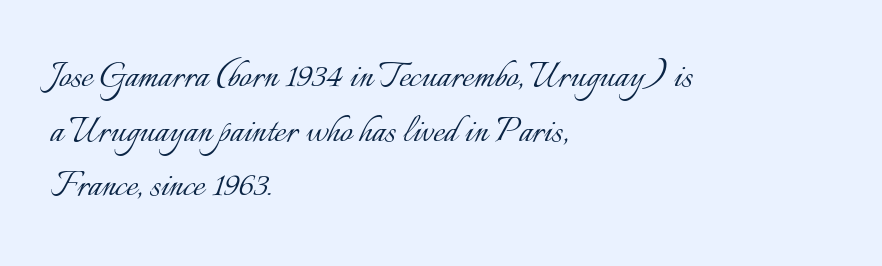
The passage shown is not bold in any degree. Default kerning and tracking; the words read as compact shapes. One-word summary of the alignment: left. The baseline area is clear. Is this a fixed-width face? No — the glyphs have proportional, varying widths.
